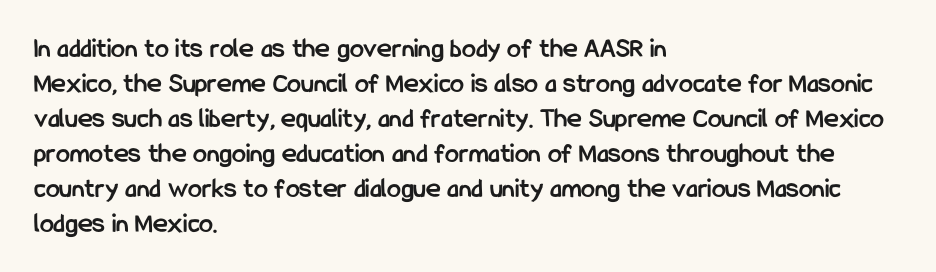
{"serif": "no", "italic": "no", "bold": "yes", "weight": "semibold", "width": "condensed", "stroke_contrast": "low", "x_height": "medium", "monospaced": "no", "underline": "no", "align": "left", "line_spacing": "normal", "line_spacing_ratio": 1.25, "letter_spacing": "normal", "letter_spacing_em": 0.0, "glyph_px": 28}
